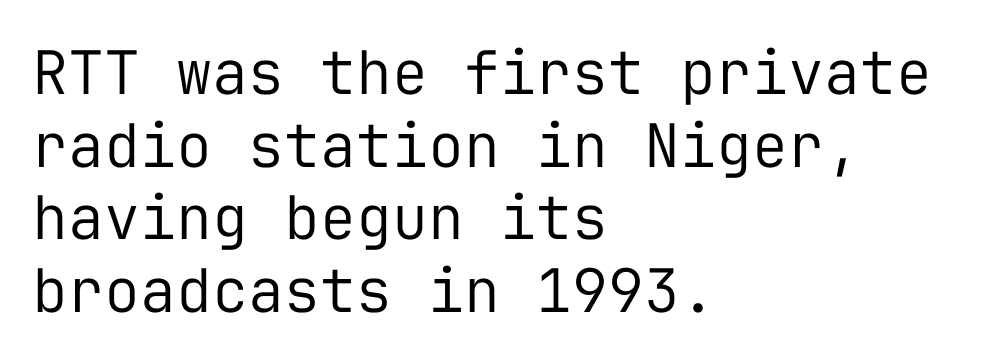
Short and long lines alike share a common starting point at left. Glyph-to-glyph distance matches everyday printed text. The letters stand upright; this is a roman face. Weight: in the light-to-regular range. Rule under the text: the space is simply empty.
